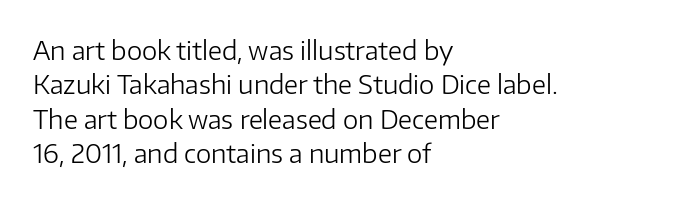
{"italic": "no", "bold": "no", "underline": "no", "align": "left", "line_spacing": "normal", "line_spacing_ratio": 1.32, "letter_spacing": "normal", "letter_spacing_em": 0.0, "glyph_px": 26}
